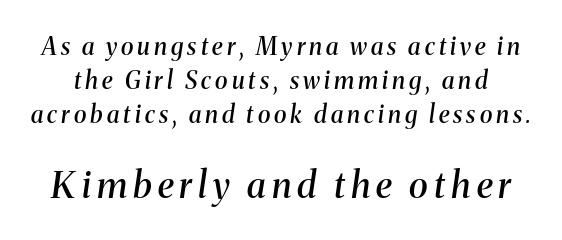
The image shows 36 px semibold serif type, italic (leaning right); set normal line spacing (1.42x), not underlined; the second (bottom) block is 1.5x larger; medium stroke contrast and a medium x-height.
